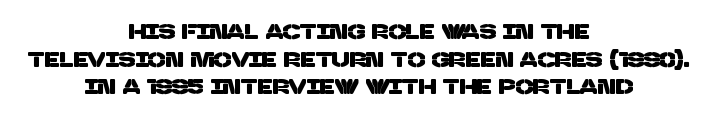
The image shows 21 px text type; set centered, normal line spacing (1.32x), normal letter spacing, not underlined.
